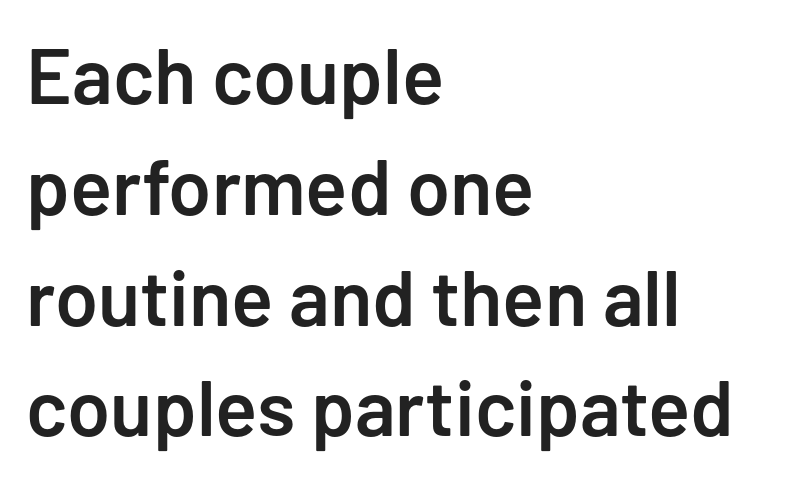
Q: Is the text bold? A: Semi-bold.
Q: Is the text italic (slanted)? A: No, it is upright.
Q: Is the typeface a serif or a sans-serif typeface? A: Sans-serif.
Q: Is the text underlined? A: No.
Q: How is the paragraph aligned? A: Left-aligned.
Q: Is the spacing between letters normal or unusually wide? A: Normal.
Q: Is the spacing between lines tight, normal or loose? A: Normal.
Q: Width (condensed, normal, or wide)? A: Normal.
Q: Stroke contrast? A: Low.
Q: x-height? A: Medium.
Q: Monospaced? A: No.
